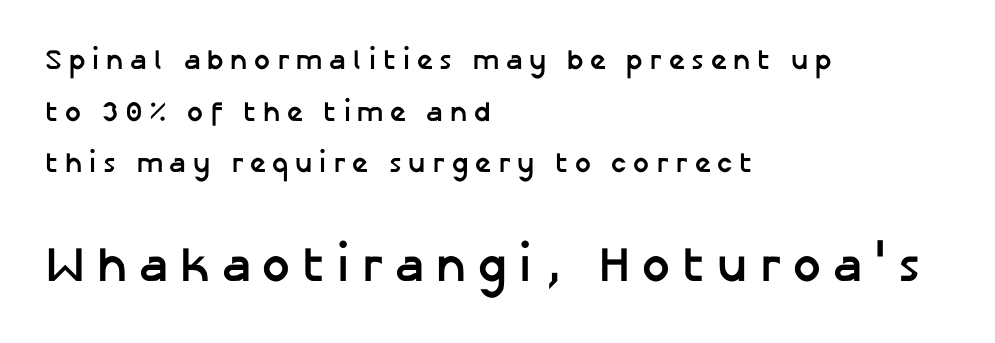
The image shows 49 px semibold sans-serif type, upright; set left-aligned, line spacing 1.84x, unusually wide letter spacing (+0.24 em), not underlined; the second (bottom) block is 1.75x larger; low stroke contrast and a medium x-height.
